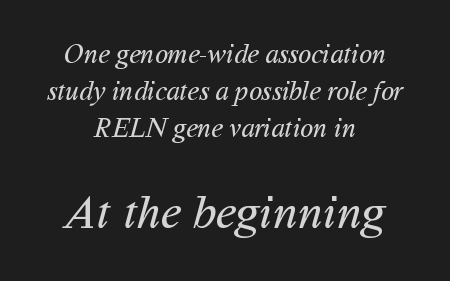
{"serif": "no", "bold": "no", "weight": "regular", "width": "normal", "stroke_contrast": "medium", "x_height": "medium", "monospaced": "no", "underline": "no", "align": "center", "line_spacing": "normal", "line_spacing_ratio": 1.37, "letter_spacing": "normal", "letter_spacing_em": 0.0, "larger_block": "second", "size_ratio": 1.78, "glyph_px": 48}
